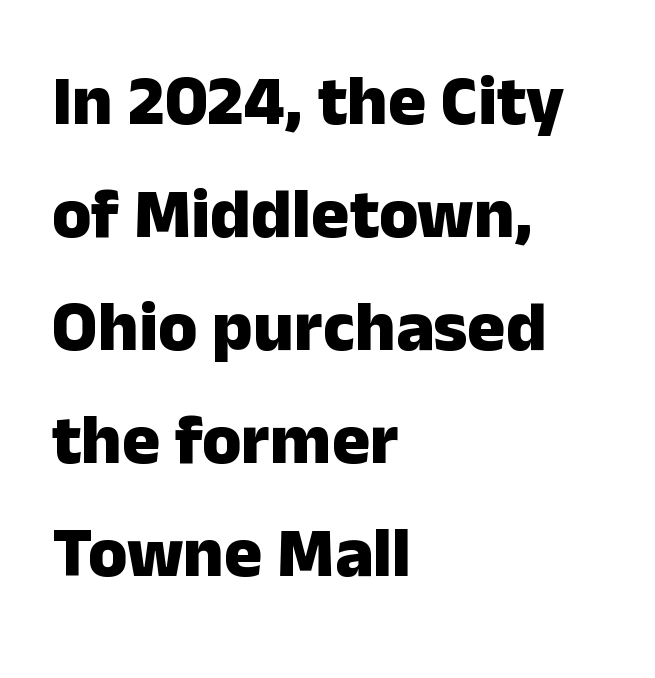
{"serif": "no", "italic": "no", "bold": "yes", "weight": "heavy", "width": "normal", "stroke_contrast": "low", "x_height": "medium", "monospaced": "no", "underline": "no", "align": "left", "line_spacing": "normal", "line_spacing_ratio": 1.59, "letter_spacing": "normal", "letter_spacing_em": 0.0, "glyph_px": 71}
